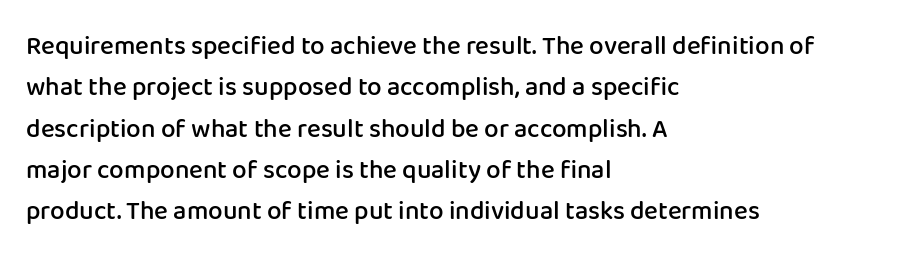
The lines are quadded left. Descenders hang freely into open space. Semibold letterforms, between regular and bold. Observe the ordinary spacing: letters are neighbours, not strangers.
